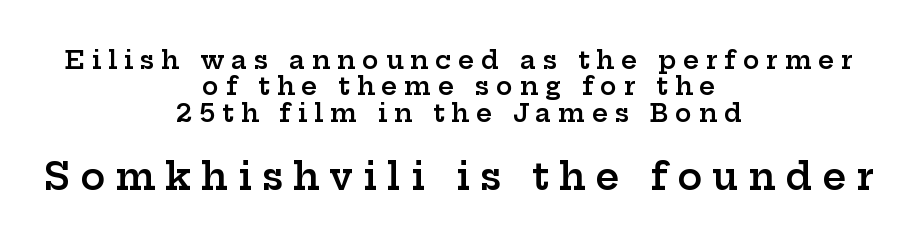
The image shows 37 px semibold, wide serif type, upright; set centered, tight line spacing (1.06x), unusually wide letter spacing (+0.27 em), not underlined; the second (bottom) block is 1.48x larger; low stroke contrast and a medium x-height.
